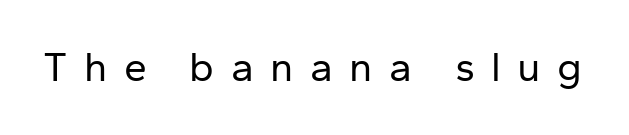
The image shows 41 px regular-weight sans-serif type, upright; set unusually wide letter spacing (+0.4 em), not underlined; low stroke contrast and a medium x-height.
